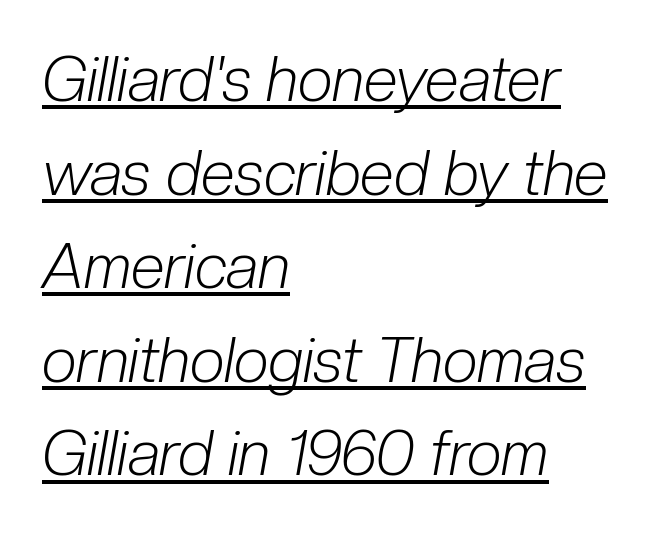
Q: Is the text bold? A: No.
Q: Is the text italic (slanted)? A: Yes, it leans right by about 10 degrees.
Q: Is the text underlined? A: Yes.
Q: How is the paragraph aligned? A: Left-aligned.
Q: Is the spacing between letters normal or unusually wide? A: Normal.
Q: Is the spacing between lines tight, normal or loose? A: Normal.
Q: Width (condensed, normal, or wide)? A: Condensed.
Q: Stroke contrast? A: Low.
Q: x-height? A: Medium.
Q: Monospaced? A: No.
